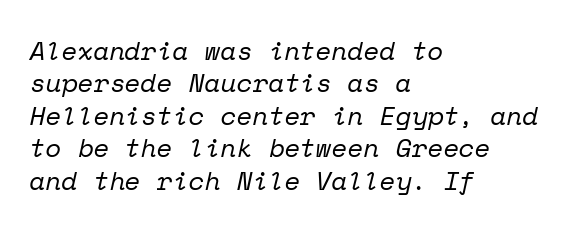
Q: Is the text bold? A: No.
Q: Is the text italic (slanted)? A: Yes, it leans right by about 12 degrees.
Q: Is the text underlined? A: No.
Q: How is the paragraph aligned? A: Left-aligned.
Q: Is the spacing between letters normal or unusually wide? A: Normal.
Q: Is the spacing between lines tight, normal or loose? A: Normal.
